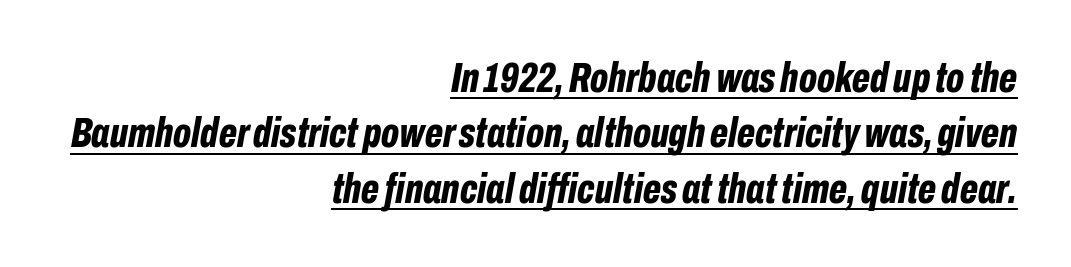
Looks like regular typesetting: each glyph gets only the width it needs. Compared with a flush-left layout, this one pins lines to the opposite, right side. The font's italic variant was chosen for this text. Somebody hit Ctrl+U on this one — the words are underlined. Chunky letters — that's bold for sure. This block has exactly the height ordinary leading produces.
